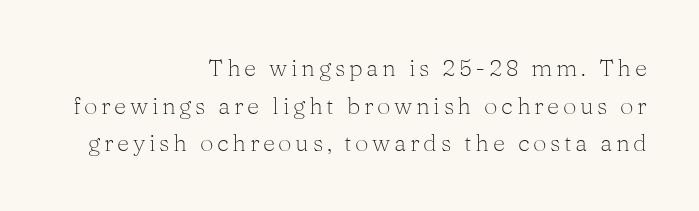
The image shows 24 px text type, upright; set right-aligned, normal line spacing (1.57x), not underlined.
